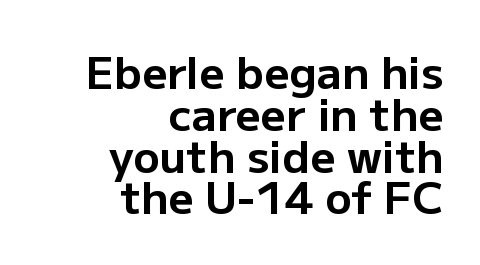
{"serif": "no", "italic": "no", "bold": "yes", "weight": "bold", "width": "normal", "stroke_contrast": "low", "x_height": "medium", "monospaced": "no", "underline": "no", "align": "right", "line_spacing": "tight", "line_spacing_ratio": 0.95, "letter_spacing": "normal", "letter_spacing_em": 0.0, "glyph_px": 44}
